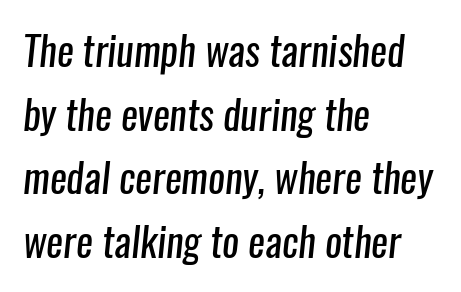
The image shows 40 px regular-weight, condensed sans-serif type; set left-aligned, normal line spacing (1.59x), normal letter spacing, not underlined; low stroke contrast and a medium x-height.
